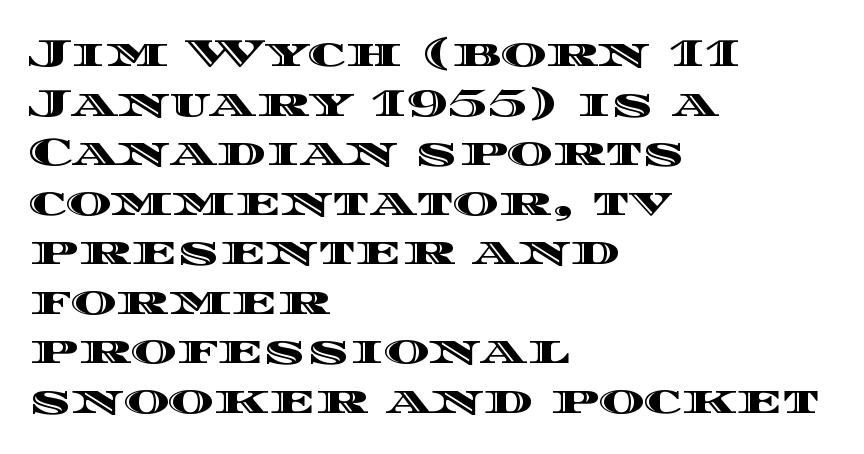
{"italic": "no", "width": "wide", "x_height": "large", "monospaced": "no", "underline": "no", "align": "left", "line_spacing": "normal", "line_spacing_ratio": 1.27, "letter_spacing": "normal", "letter_spacing_em": 0.0, "glyph_px": 39}
